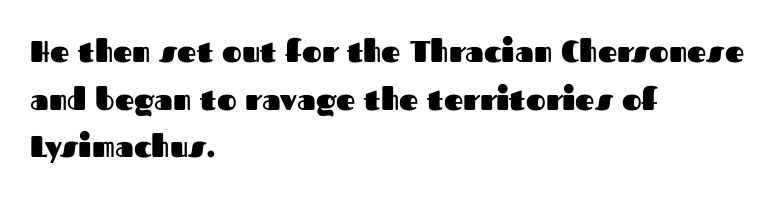
The letterforms sit shoulder to shoulder at normal distance. Classification — sans serif. Left-aligned paragraph, ragged on the right. Tall strokes in this sample are plumb rather than angled. Beneath every word, the page is bare. Notice how thick the strokes are: this is what a full bold looks like.
